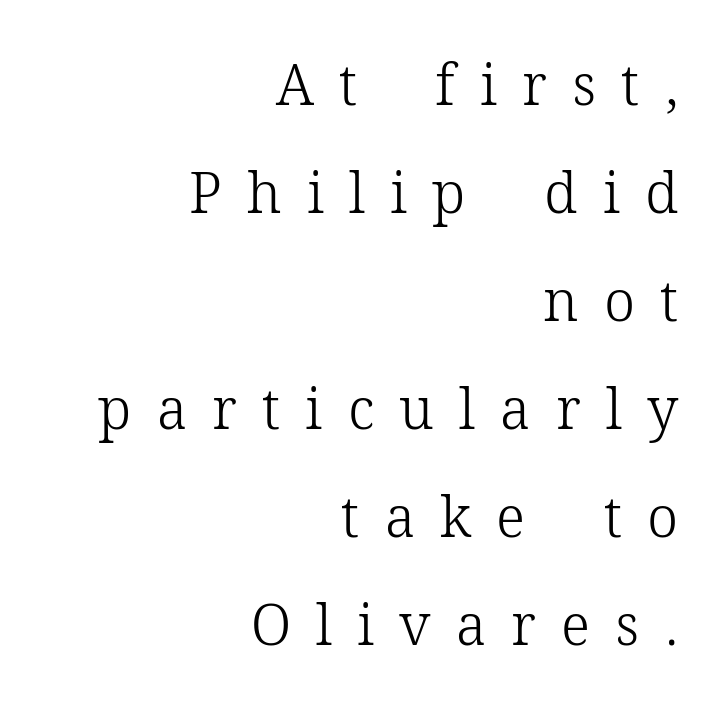
The image shows 56 px light serif type, upright; set right-aligned, loose line spacing (1.93x), unusually wide letter spacing (+0.45 em), not underlined; low stroke contrast and a medium x-height.
